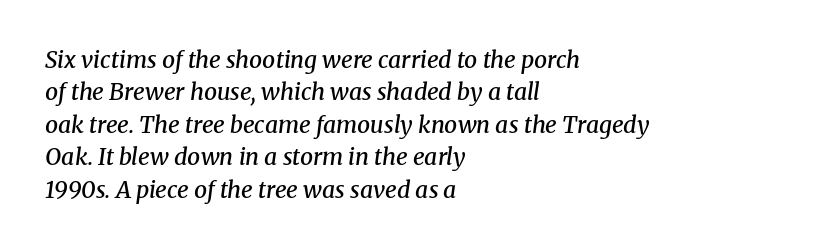
{"italic": "yes", "lean": "right", "slant_degrees": 8, "bold": "semi", "underline": "no", "align": "left", "line_spacing": "normal", "line_spacing_ratio": 1.41, "letter_spacing": "normal", "letter_spacing_em": 0.0, "glyph_px": 23}
